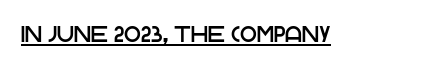
{"italic": "no", "underline": "yes", "letter_spacing": "normal", "letter_spacing_em": 0.0, "glyph_px": 22}
